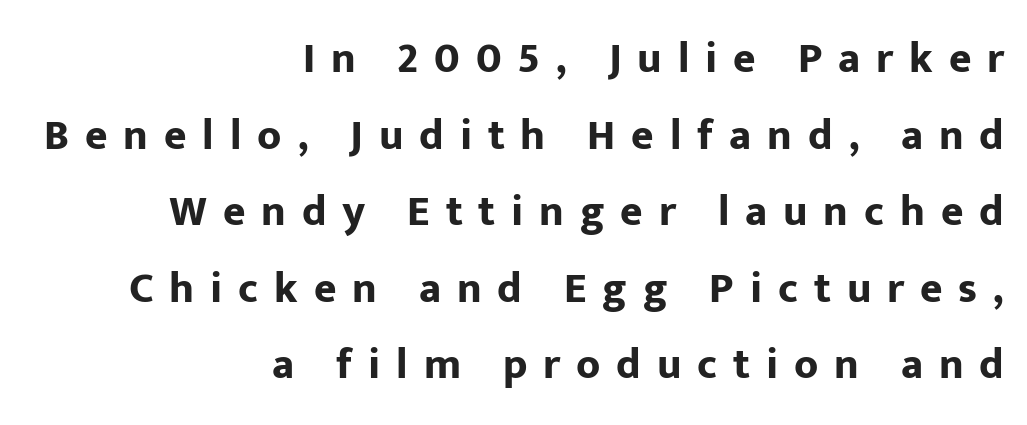
Q: Is the text bold? A: Yes.
Q: Is the text italic (slanted)? A: No, it is upright.
Q: Is the typeface a serif or a sans-serif typeface? A: Sans-serif.
Q: Is the text underlined? A: No.
Q: How is the paragraph aligned? A: Right-aligned.
Q: Is the spacing between letters normal or unusually wide? A: Unusually wide.
Q: Width (condensed, normal, or wide)? A: Normal.
Q: Stroke contrast? A: Low.
Q: x-height? A: Medium.
Q: Monospaced? A: No.
